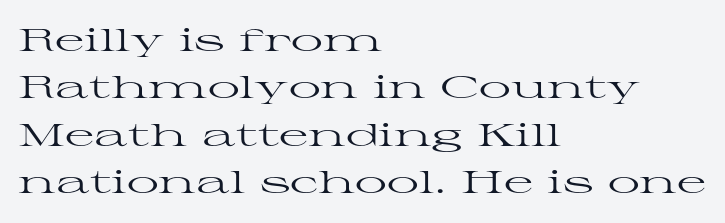
Does the type have serifs? Yes, each stem ends in a small foot. Unmarked baselines from the first word to the last. Bold? No — there's no thickening of the strokes. The rows are spaced the way most documents space them.
